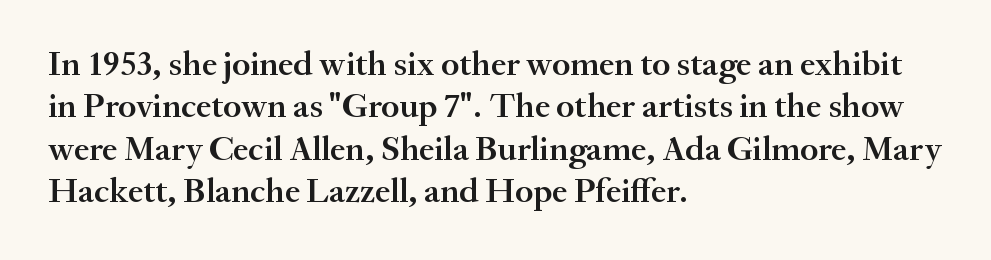
The image shows 35 px semibold serif type, upright; set left-aligned, line spacing 1.21x, normal letter spacing, not underlined; medium stroke contrast and a small x-height.
